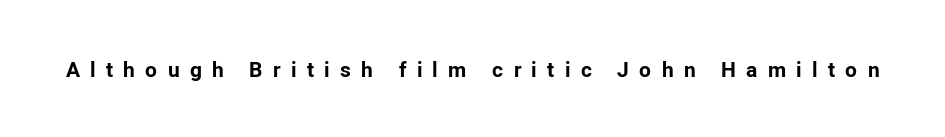
Q: Is the text bold? A: Yes.
Q: Is the text italic (slanted)? A: No, it is upright.
Q: Is the text underlined? A: No.
Q: Is the spacing between letters normal or unusually wide? A: Unusually wide.
